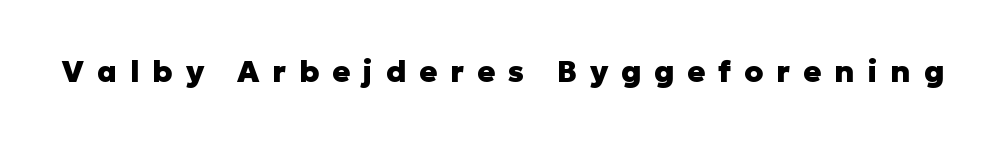
{"serif": "no", "italic": "no", "bold": "yes", "weight": "heavy", "width": "normal", "stroke_contrast": "low", "x_height": "medium", "monospaced": "no", "underline": "no", "letter_spacing": "wide", "letter_spacing_em": 0.43, "glyph_px": 30}
